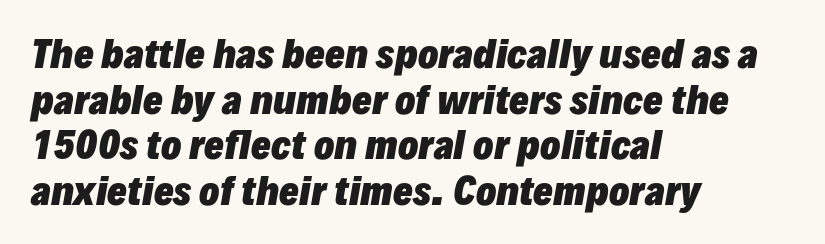
The image shows 37 px heavy type, italic (leaning right); set left-aligned, line spacing 1.23x, normal letter spacing, not underlined; low stroke contrast and a medium x-height.
